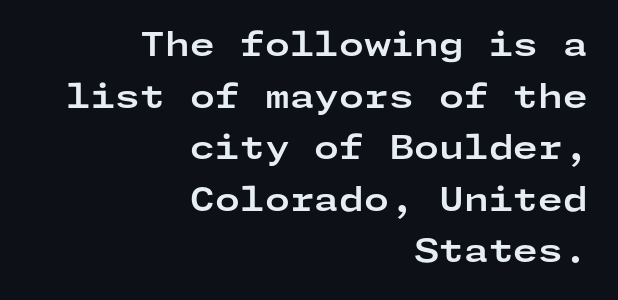
Summary of weight: heavy, a full bold. The typography opts for an upright posture over an oblique one. In terms of letterform style, serifs are entirely absent. Vertically, the passage feels balanced, rows spaced as you'd expect. Only glyphs here, with clear space below each row. This sample is right-justified, so line beginnings fall wherever the words allow.
